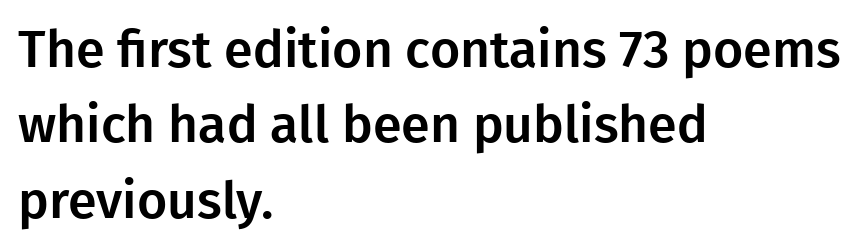
The passage shown stacks its lines at a standard gap. A typesetter would call this proportional, since set widths differ per character. A roman cut, with each character standing at attention. Only glyphs here, with clear space below each row.
